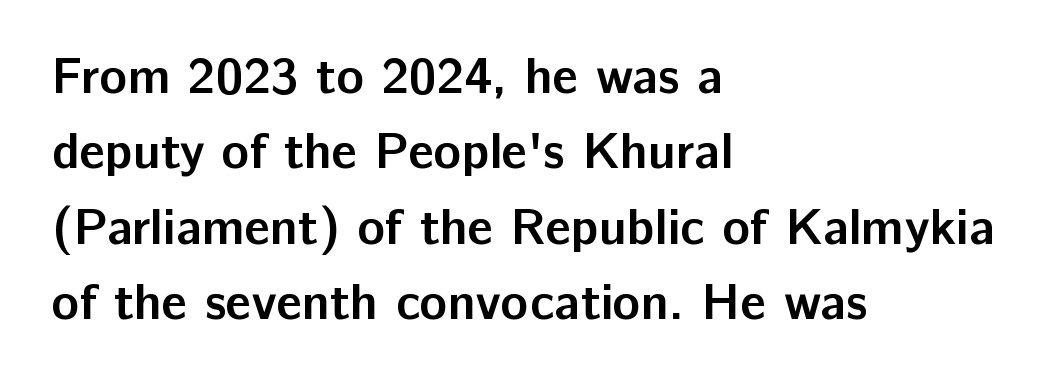
The image shows 51 px semibold sans-serif type, upright; set left-aligned, normal line spacing (1.48x), normal letter spacing, not underlined; low stroke contrast and a medium x-height.
